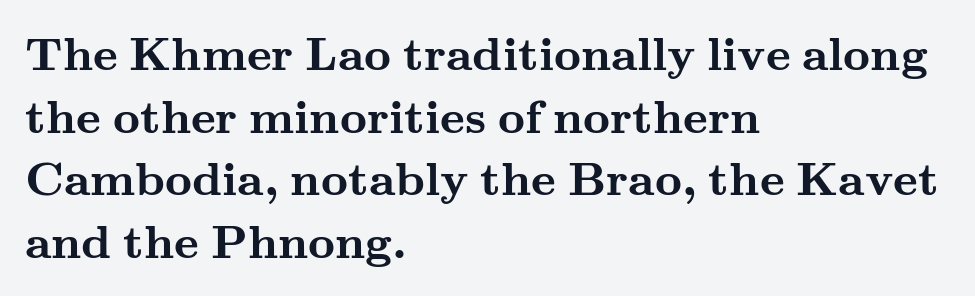
Font category for this specimen: serif. Note the varied advance widths — an 'i' is clearly narrower than an 'm'. A classic flush-left, rag-right setting is used for this passage. Typographic density is high because the face is bold.
